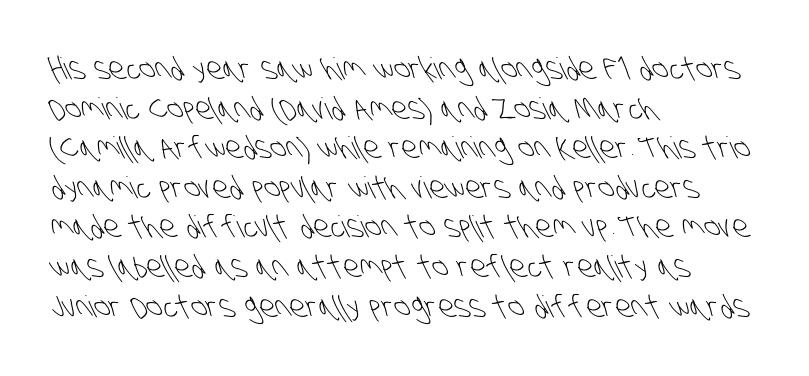
The image shows 30 px light, condensed sans-serif type; set left-aligned, normal line spacing (1.32x), normal letter spacing, not underlined; low stroke contrast and a large x-height.
